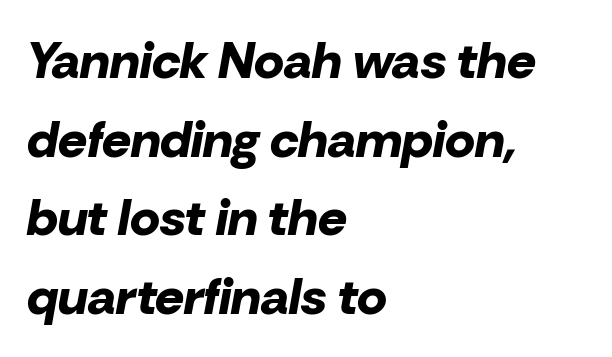
The passage shown is typed in a proportional face where columns would drift. Caption: standard tracking, unaltered. Glance below the letters and you will spot only blank space. What weight is shown? A full bold with thick strokes.
